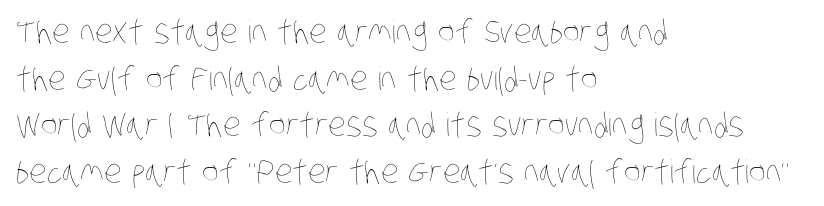
{"bold": "no", "weight": "thin", "width": "condensed", "stroke_contrast": "low", "x_height": "large", "monospaced": "no", "underline": "no", "align": "left", "line_spacing": "normal", "line_spacing_ratio": 1.46, "letter_spacing": "normal", "letter_spacing_em": 0.0, "glyph_px": 32}
